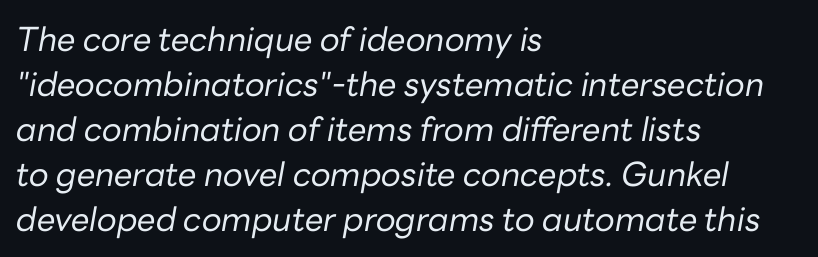
Notice how the stems are inclined rather than vertical — that's the hallmark of italics. Nothing heavy about these letters — not bold at all. No extra tracking has been applied to these lines. The glyphs are unaccompanied by any horizontal stroke below them.
